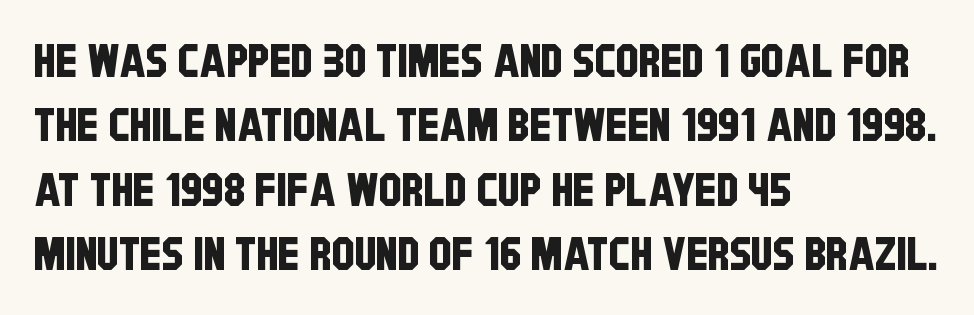
{"serif": "no", "width": "condensed", "stroke_contrast": "low", "x_height": "large", "monospaced": "no", "underline": "no", "align": "left", "line_spacing": "normal", "line_spacing_ratio": 1.4, "letter_spacing": "normal", "letter_spacing_em": 0.0, "glyph_px": 46}
